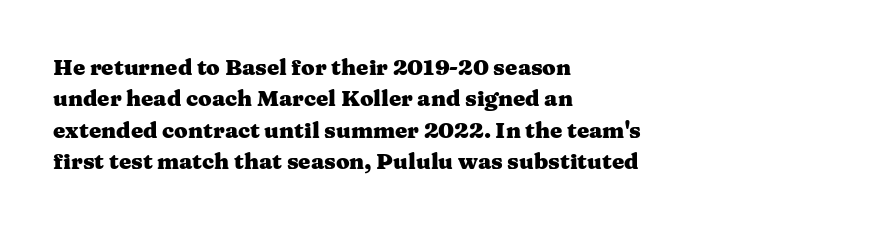
The vertical gap from one line to the next is medium. Bold? Absolutely — the strokes are thick and heavy. Plain, unruled lines of type. The ragged edge is on the right, which tells us the setting is flush left.
